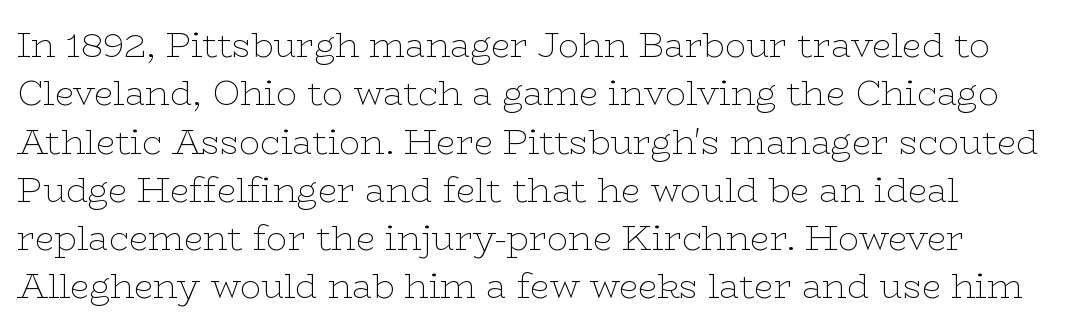
Character widths vary here, with narrow letters taking less room than wide ones. These glyphs show unthickened strokes, regular width or finer. Letter spacing: default. Left-aligned paragraph, ragged on the right.
